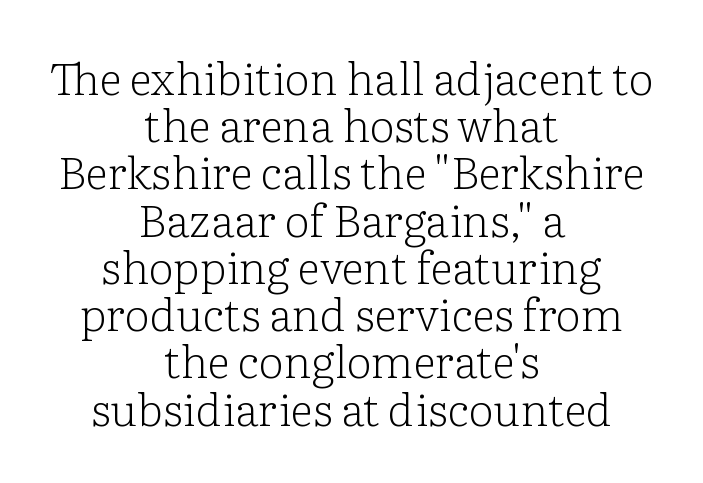
{"serif": "yes", "italic": "no", "bold": "no", "weight": "light", "width": "normal", "stroke_contrast": "low", "x_height": "medium", "monospaced": "no", "underline": "no", "align": "center", "line_spacing": "tight", "line_spacing_ratio": 1.05, "letter_spacing": "normal", "letter_spacing_em": 0.0, "glyph_px": 45}
